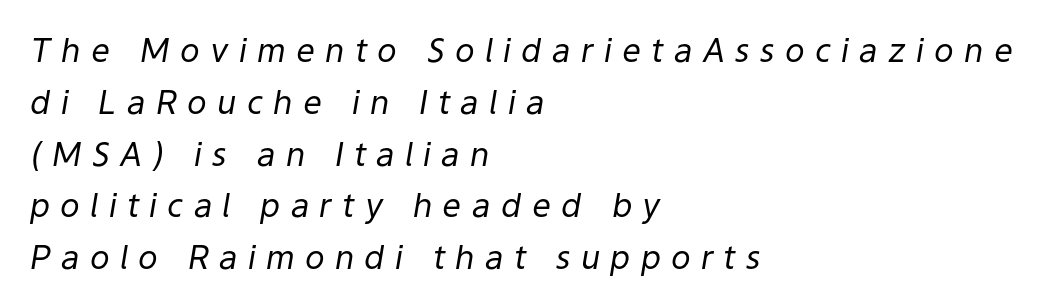
The image shows 33 px regular-weight type, italic (leaning right); set left-aligned, normal line spacing (1.57x), unusually wide letter spacing (+0.31 em), not underlined; low stroke contrast and a medium x-height.
